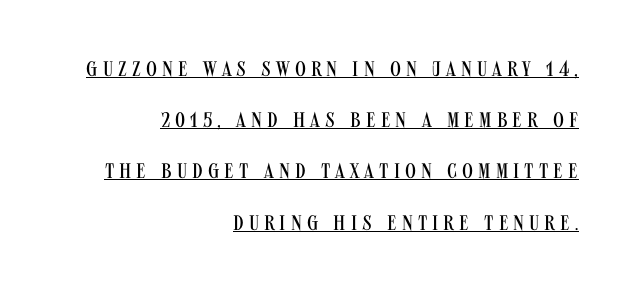
Words appear elongated and porous because spacing is wide. This is underlined copy, the kind a proofreader might mark for attention. The setting favours the right margin, as signatures and pull-quotes sometimes do. Vertical spacing — loose. Stroke mass is kept to a normal reading level or below. Tall strokes in this sample are plumb rather than angled.
